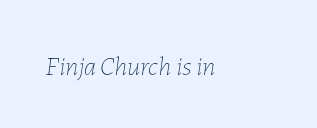
The image shows 26 px text type, italic (leaning right); set normal letter spacing, not underlined.
